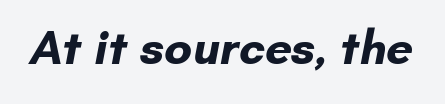
Q: Is the text bold? A: Yes.
Q: Is the typeface a serif or a sans-serif typeface? A: Sans-serif.
Q: Is the text underlined? A: No.
Q: Is the spacing between letters normal or unusually wide? A: Normal.
Q: Width (condensed, normal, or wide)? A: Normal.
Q: Stroke contrast? A: Low.
Q: x-height? A: Small.
Q: Monospaced? A: No.
